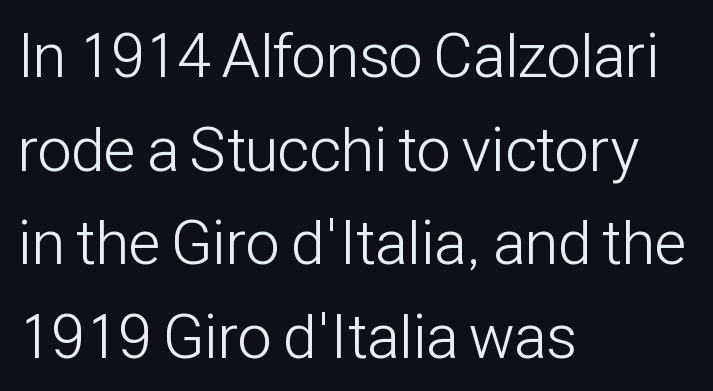
{"serif": "no", "italic": "no", "bold": "no", "weight": "light", "width": "condensed", "stroke_contrast": "low", "x_height": "medium", "monospaced": "no", "underline": "no", "align": "left", "line_spacing": "normal", "line_spacing_ratio": 1.51, "letter_spacing": "normal", "letter_spacing_em": 0.0, "glyph_px": 62}
